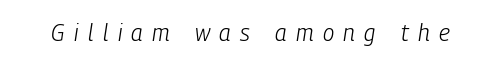
The image shows 23 px text type, italic (leaning right); set unusually wide letter spacing (+0.41 em), not underlined.
